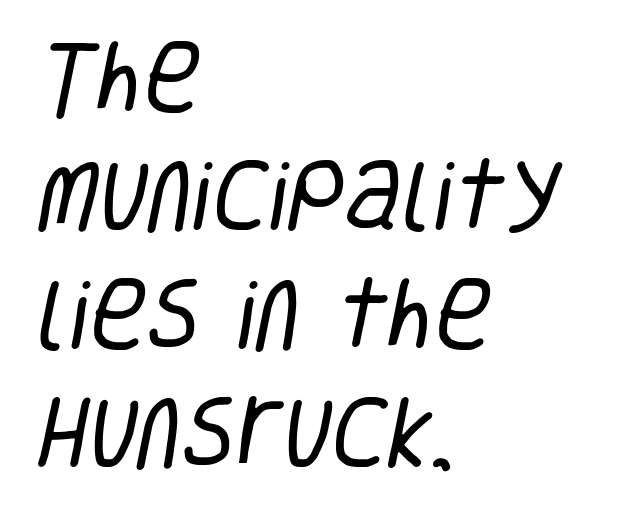
Q: Is the text bold? A: No.
Q: Is the typeface a serif or a sans-serif typeface? A: Sans-serif.
Q: Is the text underlined? A: No.
Q: How is the paragraph aligned? A: Left-aligned.
Q: Is the spacing between letters normal or unusually wide? A: Normal.
Q: Is the spacing between lines tight, normal or loose? A: Normal.
Q: Width (condensed, normal, or wide)? A: Condensed.
Q: Stroke contrast? A: Low.
Q: x-height? A: Large.
Q: Monospaced? A: No.
